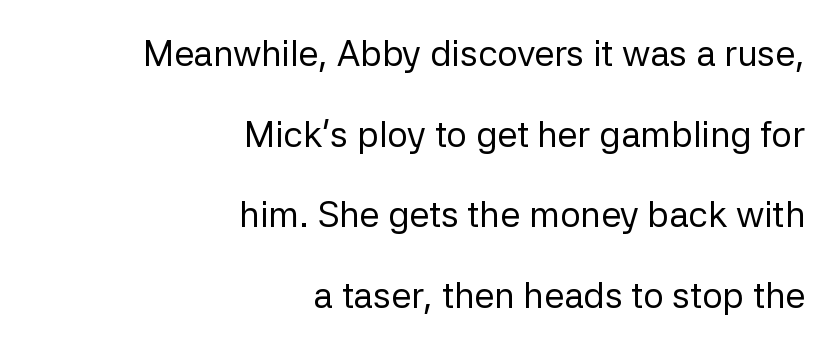
The lines are spread far apart with generous leading. Type style note: lacks serifs. Each line ends at the same right margin while the left side varies. Lines of text with bare space underneath. Bold? No — there's no thickening of the strokes.
